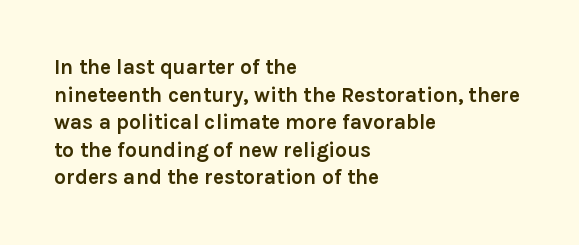
The image shows 21 px bold type, upright; set left-aligned, normal line spacing (1.31x), normal letter spacing, not underlined.
